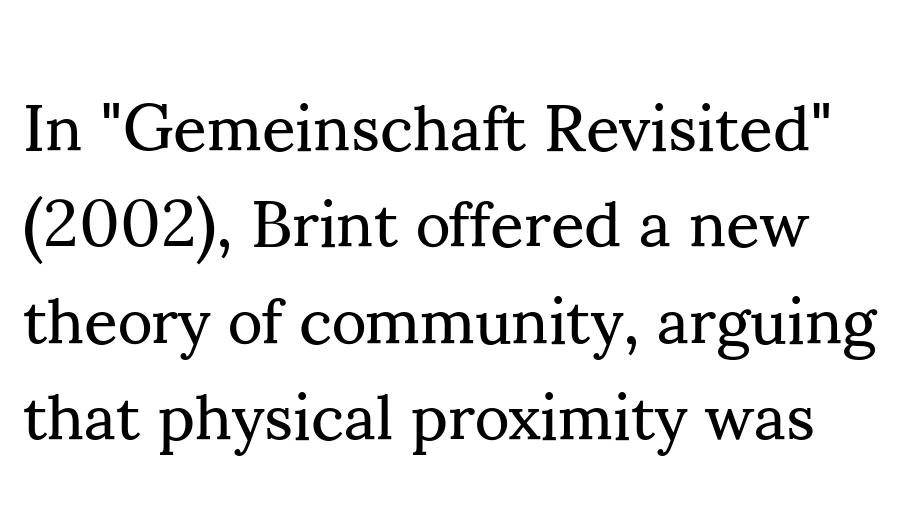
Is there any slant? The stems are plumb. What kind of face is this? One with serifs. Summary of weight: not heavy and not bold. The vertical gap from one line to the next is medium. Spacing verdict: proportional, widths tailored to each character. Check under the words: just untouched page.
